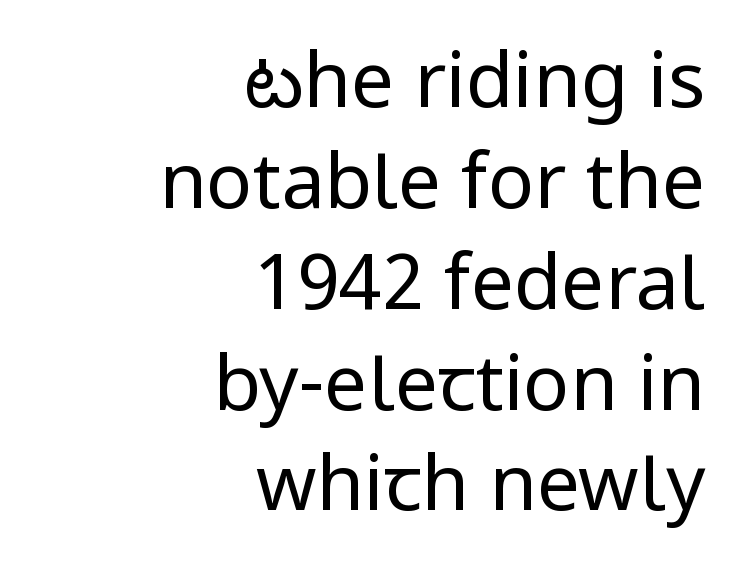
Compared with typical body copy, the letter spacing here is the same. A typesetter would mark this as roman, not italic. Nope, no serifs anywhere on these letters. The vertical gap from one line to the next is medium. Do the characters align in a grid? No, the font is proportional. Descenders are the only things crossing below the line.
